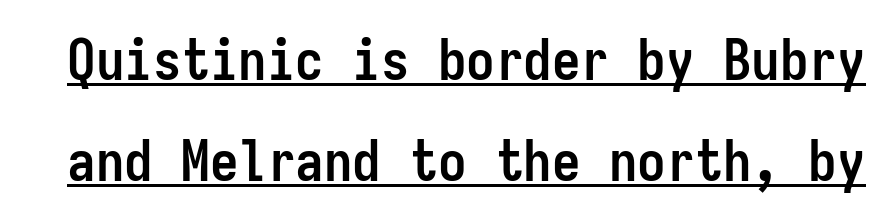
Is there an underline? Yes — a line sits under the letters. Is there any slant? The stems are plumb. Spacing between characters is what you'd get straight out of the box. Typographic density is high because the face is bold. Looks like terminal output: every glyph gets an equal slot. Is this a sans? Yes — the strokes have no serifs.
